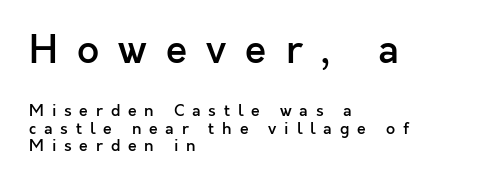
Spacing verdict: proportional, widths tailored to each character. Posture: upright roman. Where is the straight margin? On the left. Look at the stroke-to-counter ratio: somewhat heavy, a semibold. Is the letter spacing exaggerated? Yes — the characters are pushed far apart. The face used here is a sans, in the tradition of grotesques and geometrics.
